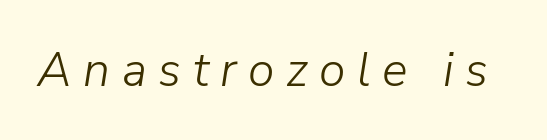
The image shows 48 px light type, italic (leaning right); set unusually wide letter spacing (+0.24 em), not underlined; low stroke contrast and a medium x-height.
